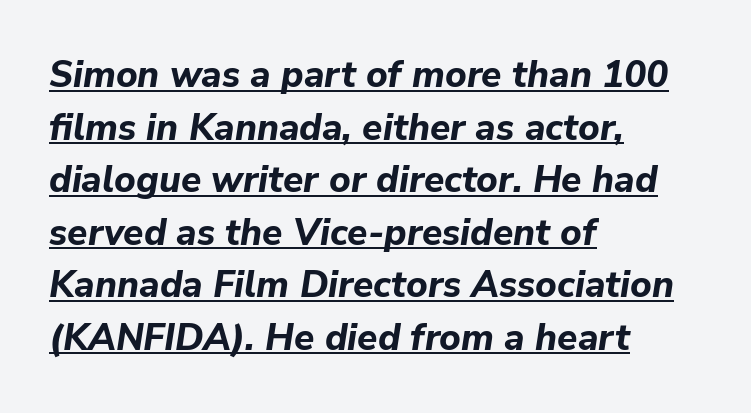
{"italic": "yes", "lean": "right", "slant_degrees": 9, "bold": "yes", "weight": "bold", "width": "normal", "stroke_contrast": "low", "x_height": "medium", "monospaced": "no", "underline": "yes", "align": "left", "line_spacing": "normal", "line_spacing_ratio": 1.42, "letter_spacing": "normal", "letter_spacing_em": 0.0, "glyph_px": 37}
